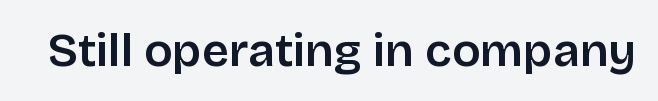
The specimen omits any rule beneath the text block's lines. The letters advance in unequal steps, a hallmark of proportional type. Look at the bottom of the vertical strokes: they stop flat, with no serifs. The passage shown has conventional tracking throughout.
